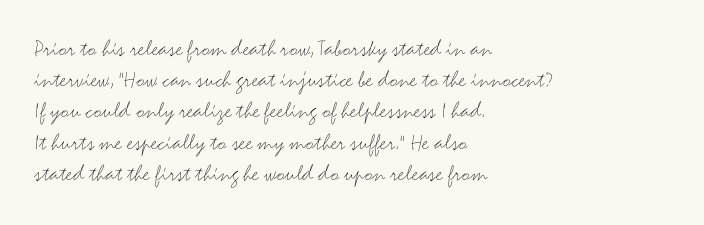
The image shows 24 px text type; set left-aligned, normal line spacing (1.3x), normal letter spacing, not underlined.
